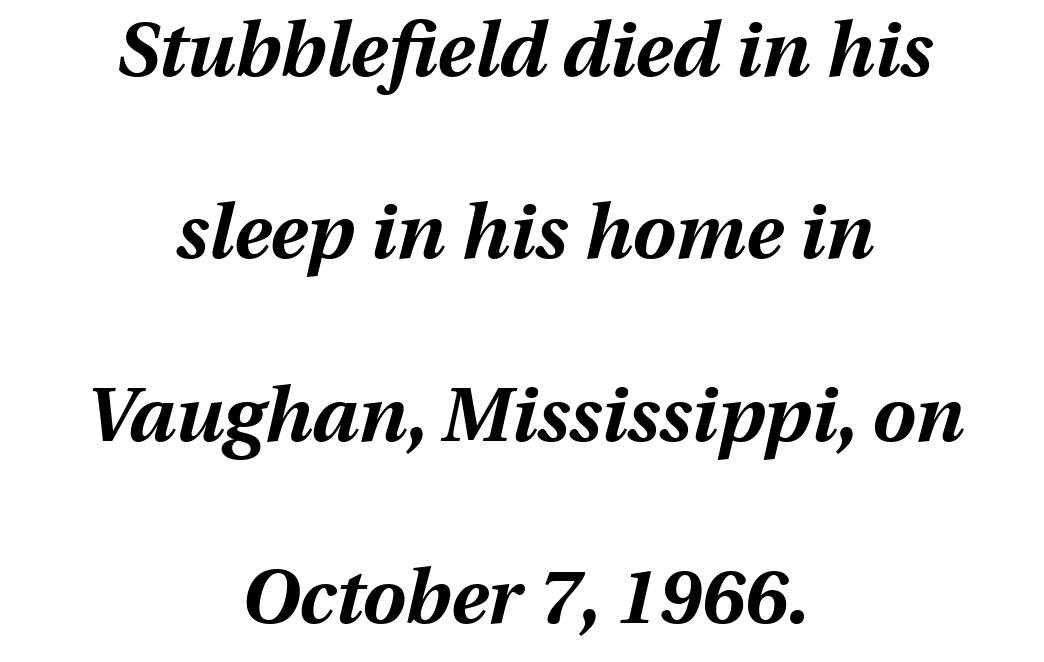
{"italic": "yes", "lean": "right", "slant_degrees": 13, "bold": "yes", "weight": "bold", "width": "normal", "stroke_contrast": "medium", "x_height": "medium", "monospaced": "no", "underline": "no", "align": "center", "line_spacing": "loose", "line_spacing_ratio": 2.37, "letter_spacing": "normal", "letter_spacing_em": 0.0, "glyph_px": 77}
